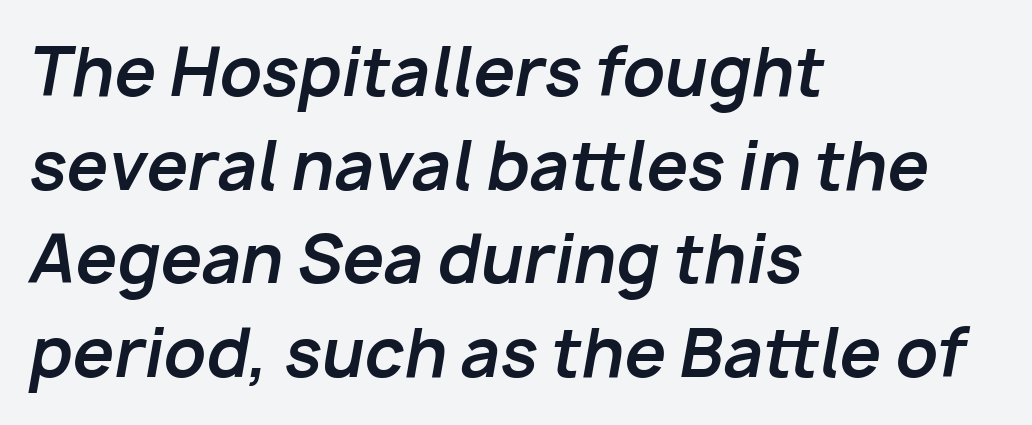
The leading is moderate, giving the passage an even texture. Underline: absent. Italic: yes, the glyphs are oblique. Tracking value appears to be zero — textbook default spacing. The letters advance in unequal steps, a hallmark of proportional type.
